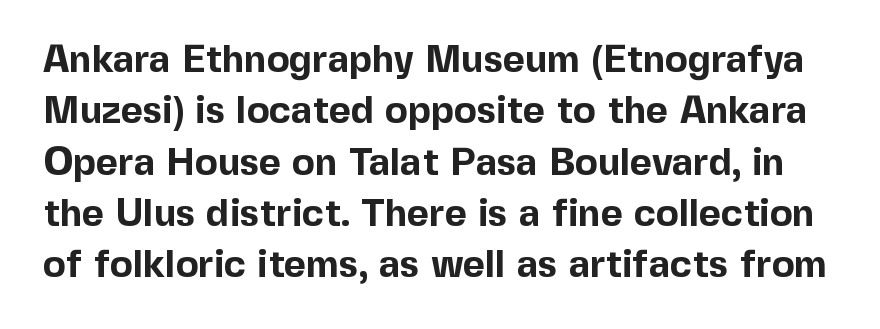
The image shows 38 px bold sans-serif type, upright; set normal line spacing (1.35x), normal letter spacing, not underlined; a medium x-height.
